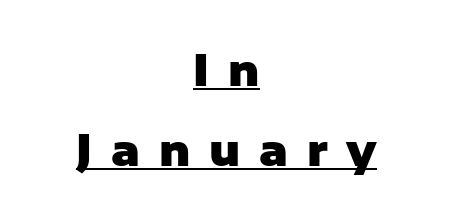
Q: Is the text bold? A: Yes.
Q: Is the text italic (slanted)? A: No, it is upright.
Q: Is the typeface a serif or a sans-serif typeface? A: Sans-serif.
Q: Is the text underlined? A: Yes.
Q: How is the paragraph aligned? A: Centered.
Q: Is the spacing between letters normal or unusually wide? A: Unusually wide.
Q: Width (condensed, normal, or wide)? A: Normal.
Q: Stroke contrast? A: Low.
Q: x-height? A: Medium.
Q: Monospaced? A: No.
